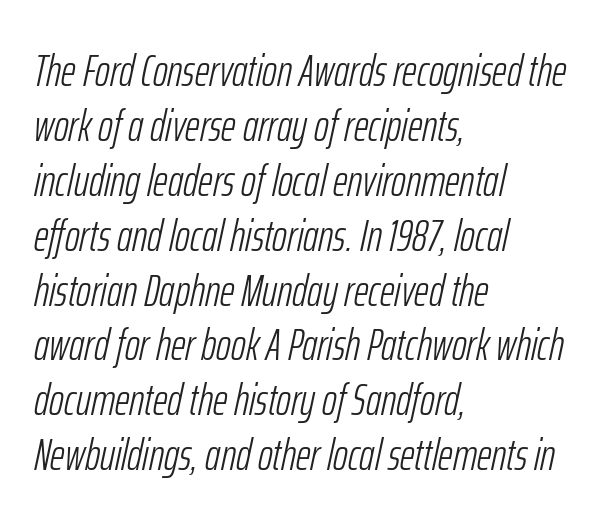
Q: Is the text bold? A: No.
Q: Is the text italic (slanted)? A: Yes, it leans right by about 12 degrees.
Q: Is the text underlined? A: No.
Q: How is the paragraph aligned? A: Left-aligned.
Q: Is the spacing between letters normal or unusually wide? A: Normal.
Q: Width (condensed, normal, or wide)? A: Condensed.
Q: Stroke contrast? A: Low.
Q: x-height? A: Medium.
Q: Monospaced? A: No.
